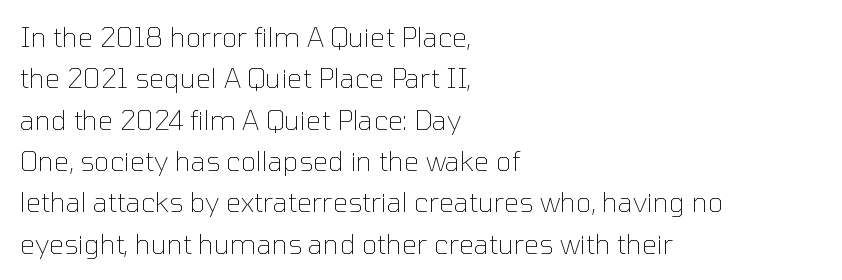
In terms of leading, this rendering sits right in the middle. The lettering stays uniformly vertical, giving the passage a roman look. Decoration check: the copy has no underline. The passage shown is not bold in any degree. How are the letters spaced? Ordinarily, with no added tracking.
